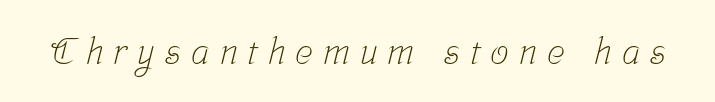
The image shows 37 px light, condensed serif type; set unusually wide letter spacing (+0.27 em), not underlined; low stroke contrast and a medium x-height.
